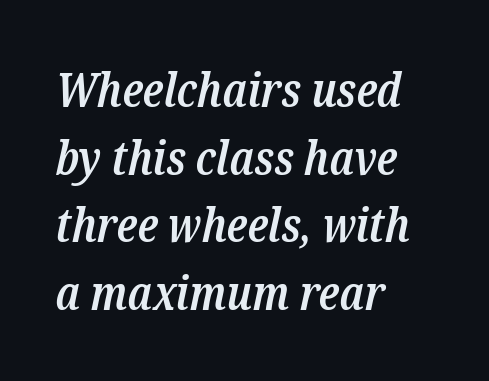
Letters rest on an invisible, unmarked baseline. You could call the tracking neutral — neither tight nor loose. Yep, that's italic — everything's leaning. Look at the bottom of the vertical strokes: they flare into serifs here.
